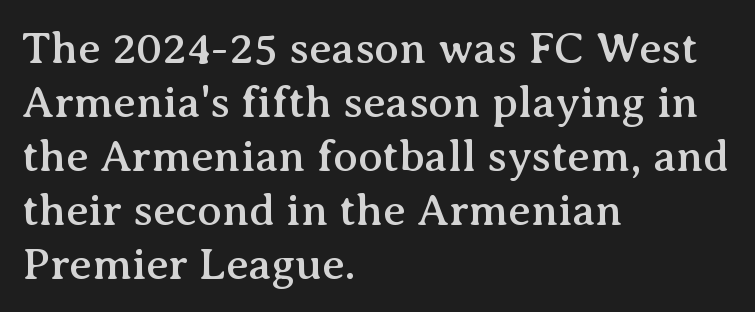
The letters stand upright; this is a roman face. Nobody drew a line under any word here. The letters sit at their default tracking, neither squeezed nor spread. Note: serifs present on the glyphs. This sample is left-justified, so line endings fall wherever the words run out. These lines are rendered in a variable-pitch font.
